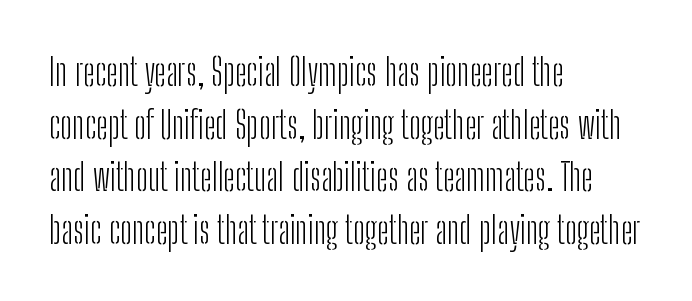
Q: Is the text bold? A: No.
Q: Is the text italic (slanted)? A: No, it is upright.
Q: Is the typeface a serif or a sans-serif typeface? A: Sans-serif.
Q: Is the text underlined? A: No.
Q: How is the paragraph aligned? A: Left-aligned.
Q: Is the spacing between letters normal or unusually wide? A: Normal.
Q: Is the spacing between lines tight, normal or loose? A: Normal.
Q: Width (condensed, normal, or wide)? A: Condensed.
Q: Stroke contrast? A: Low.
Q: x-height? A: Medium.
Q: Monospaced? A: No.
